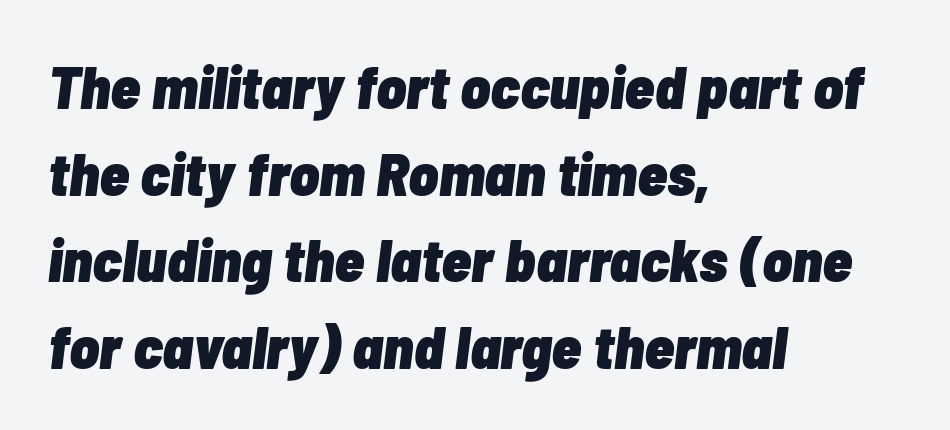
Q: Is the text bold? A: Yes.
Q: Is the text italic (slanted)? A: Yes, it leans right by about 7 degrees.
Q: Is the text underlined? A: No.
Q: How is the paragraph aligned? A: Left-aligned.
Q: Is the spacing between letters normal or unusually wide? A: Normal.
Q: Is the spacing between lines tight, normal or loose? A: Normal.
Q: Width (condensed, normal, or wide)? A: Condensed.
Q: Stroke contrast? A: Low.
Q: x-height? A: Medium.
Q: Monospaced? A: No.
